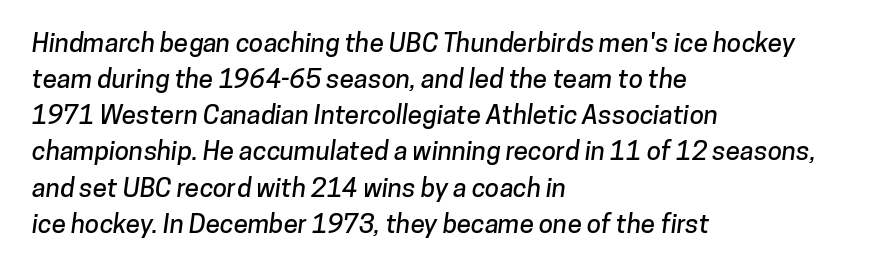
The image shows 26 px text type; set left-aligned, normal line spacing (1.39x), normal letter spacing, not underlined.
